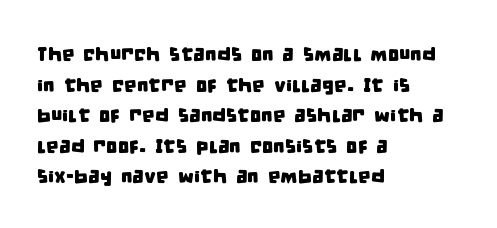
{"underline": "no", "align": "left", "line_spacing": "normal", "line_spacing_ratio": 1.53, "letter_spacing": "normal", "letter_spacing_em": 0.0, "glyph_px": 20}
